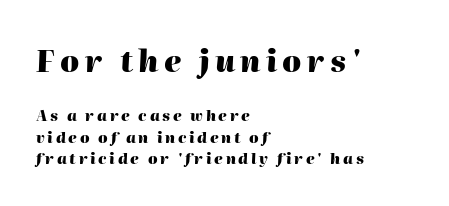
Q: Is the text bold? A: Yes.
Q: Is the text italic (slanted)? A: Yes, it leans right by about 2 degrees.
Q: Is the text underlined? A: No.
Q: How is the paragraph aligned? A: Left-aligned.
Q: Is the spacing between lines tight, normal or loose? A: Normal.
Q: Which block of text is set in a larger size, the first (top) or the second (bottom)? A: The first (top) one.
Q: Width (condensed, normal, or wide)? A: Normal.
Q: Stroke contrast? A: High.
Q: x-height? A: Medium.
Q: Monospaced? A: No.
